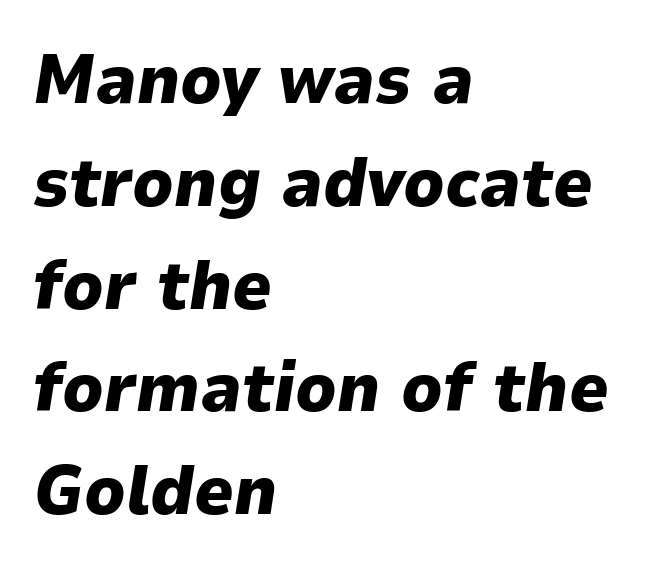
The image shows 69 px heavy type, italic (leaning right); set left-aligned, normal line spacing (1.49x), normal letter spacing, not underlined; low stroke contrast and a medium x-height.
